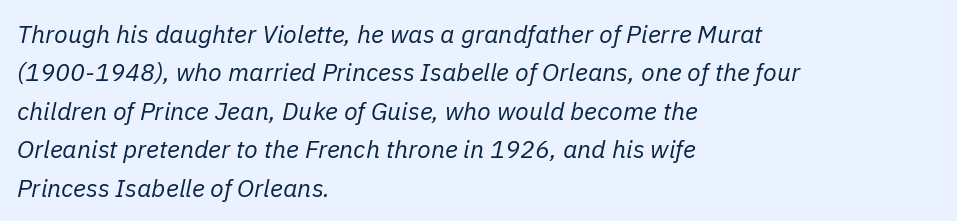
Q: Is the text bold? A: No.
Q: Is the text italic (slanted)? A: Yes, it leans right by about 11 degrees.
Q: Is the text underlined? A: No.
Q: How is the paragraph aligned? A: Left-aligned.
Q: Is the spacing between letters normal or unusually wide? A: Normal.
Q: Is the spacing between lines tight, normal or loose? A: Normal.
